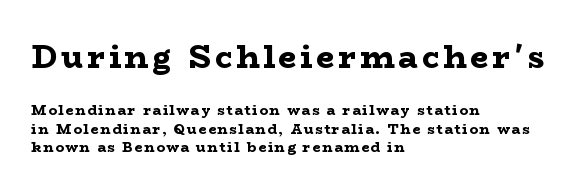
The image shows 32 px bold, wide serif type, upright; set left-aligned, normal line spacing (1.33x), not underlined; the first (top) block is 2.29x larger; low stroke contrast and a medium x-height.
